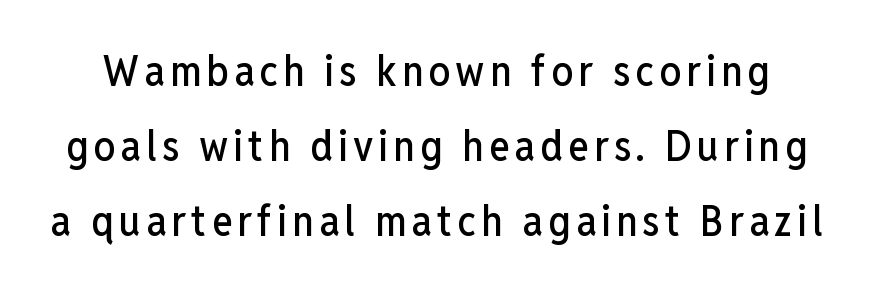
{"serif": "no", "italic": "no", "width": "condensed", "stroke_contrast": "low", "x_height": "medium", "monospaced": "no", "underline": "no", "line_spacing_ratio": 1.74, "glyph_px": 43}
